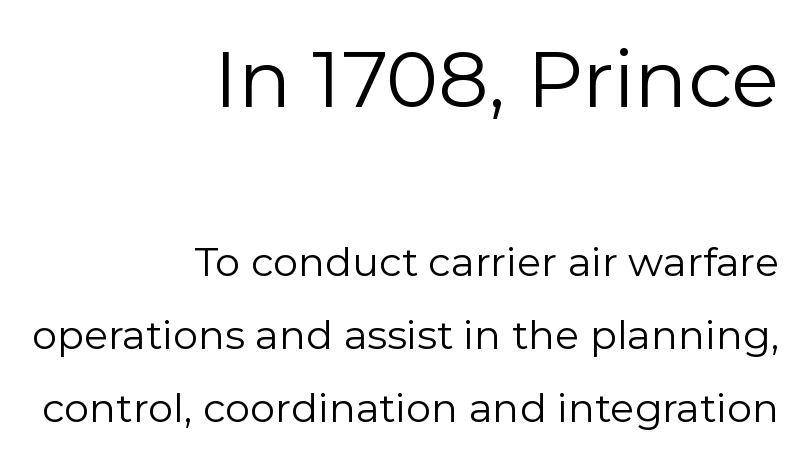
The letters look calm and open, with moderate or lighter stems. The foot of each line stays bare and open. The text was rendered using a sans face with plain stroke endings. Nobody touched the tracking dial on this one. Character size in the leading block exceeds that of the trailing block. Do the letters lean? They stand straight.
